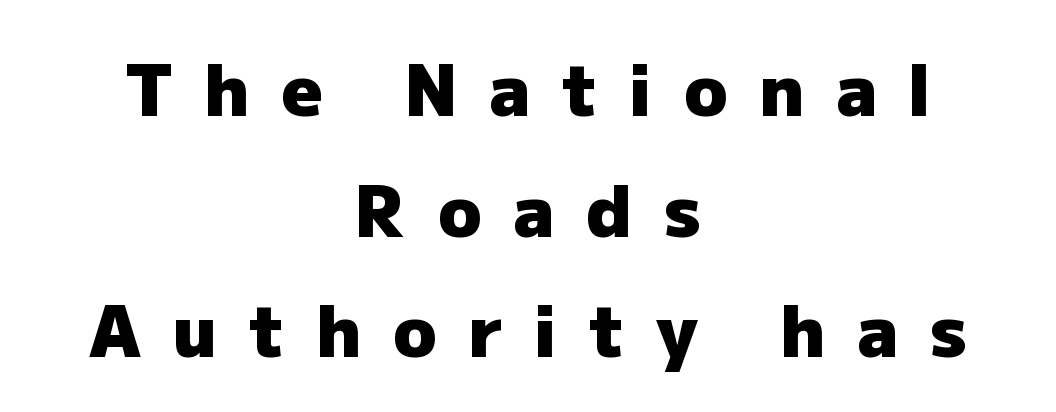
Q: Is the text bold? A: Yes.
Q: Is the text italic (slanted)? A: No, it is upright.
Q: Is the typeface a serif or a sans-serif typeface? A: Sans-serif.
Q: Is the text underlined? A: No.
Q: How is the paragraph aligned? A: Centered.
Q: Is the spacing between letters normal or unusually wide? A: Unusually wide.
Q: Is the spacing between lines tight, normal or loose? A: Normal.
Q: Width (condensed, normal, or wide)? A: Normal.
Q: Stroke contrast? A: Low.
Q: x-height? A: Medium.
Q: Monospaced? A: No.
